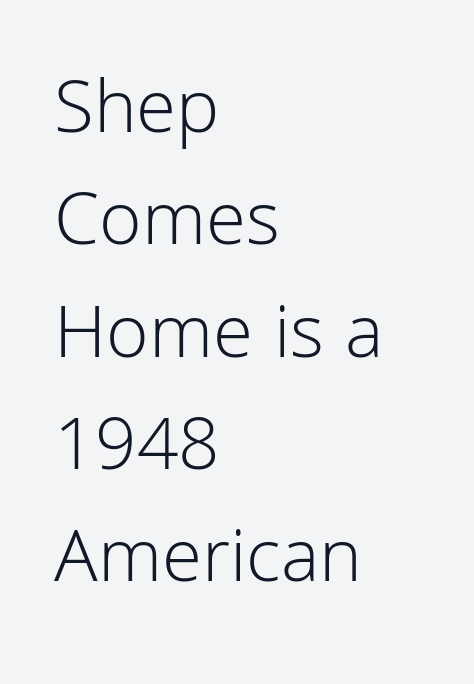
Q: Is the text bold? A: No.
Q: Is the text italic (slanted)? A: No, it is upright.
Q: Is the typeface a serif or a sans-serif typeface? A: Sans-serif.
Q: Is the text underlined? A: No.
Q: How is the paragraph aligned? A: Left-aligned.
Q: Is the spacing between letters normal or unusually wide? A: Normal.
Q: Is the spacing between lines tight, normal or loose? A: Normal.
Q: Width (condensed, normal, or wide)? A: Normal.
Q: Stroke contrast? A: Low.
Q: x-height? A: Medium.
Q: Monospaced? A: No.
